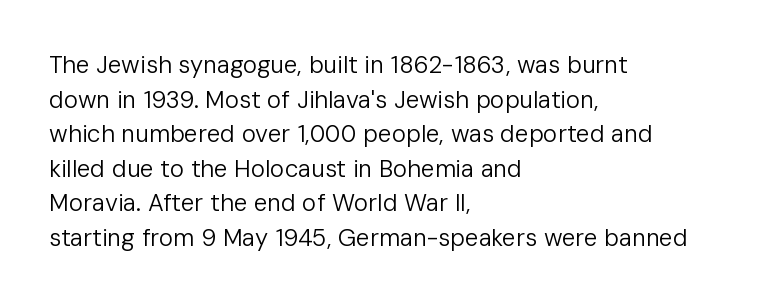
Regarding leading, the lines here are spaced in the standard way. The letters look calm and open, with moderate or lighter stems. Layout note: lines flush left. The rendering keeps characters at their native spacing. The lettering stays uniformly vertical, giving the passage a roman look. Underline: absent.
